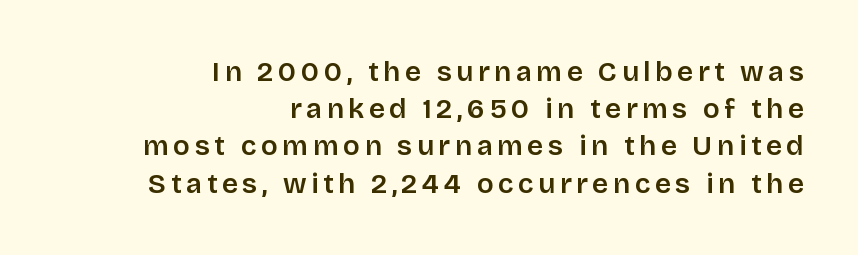
{"serif": "no", "italic": "no", "bold": "semi", "weight": "semibold", "width": "normal", "stroke_contrast": "low", "x_height": "large", "monospaced": "no", "underline": "no", "align": "right", "line_spacing": "normal", "line_spacing_ratio": 1.33, "glyph_px": 28}
